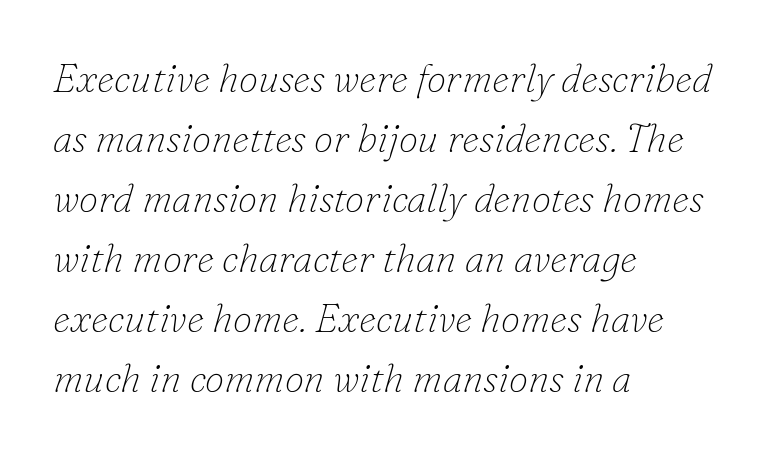
The image shows 39 px thin serif type, italic (leaning right); set left-aligned, normal line spacing (1.54x), normal letter spacing, not underlined; low stroke contrast and a small x-height.
